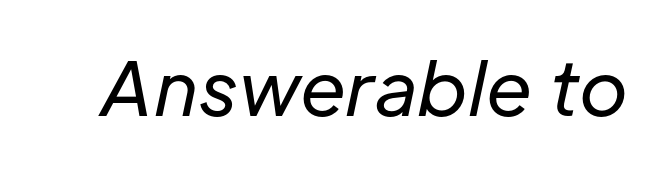
{"italic": "yes", "lean": "right", "slant_degrees": 12, "bold": "no", "weight": "regular", "width": "normal", "stroke_contrast": "low", "x_height": "medium", "monospaced": "no", "underline": "no", "letter_spacing": "normal", "letter_spacing_em": 0.0, "glyph_px": 74}
